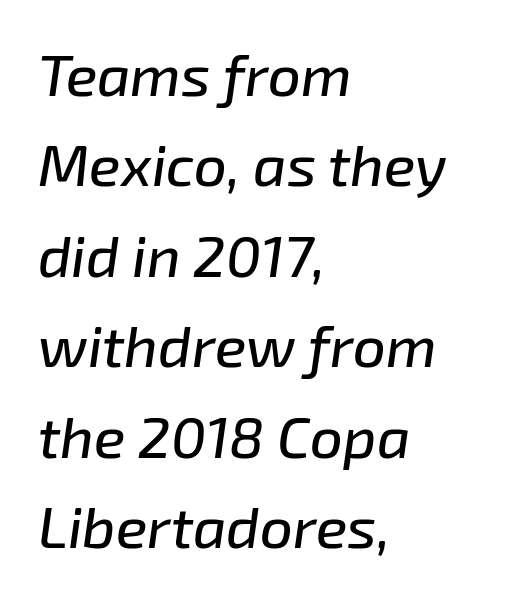
Looks like regular typesetting: each glyph gets only the width it needs. The paragraph has a hard left edge and a soft right edge. Interline gaps are of average width in this sample. The specimen omits any rule beneath the text block's lines.
